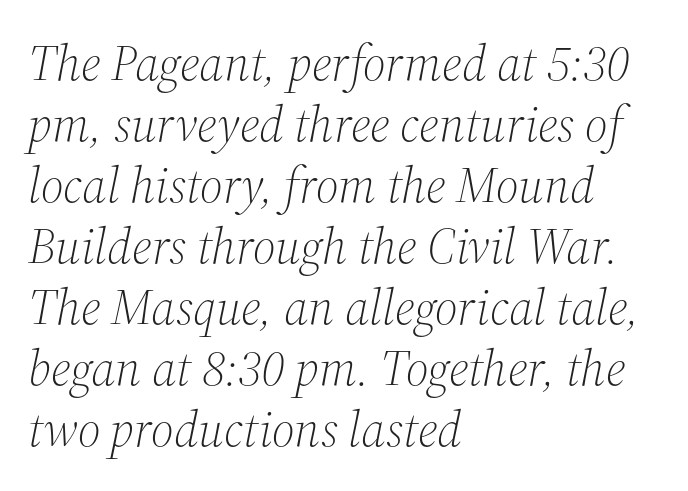
Q: Is the text bold? A: No.
Q: Is the text italic (slanted)? A: Yes, it leans right by about 12 degrees.
Q: Is the typeface a serif or a sans-serif typeface? A: Serif.
Q: Is the text underlined? A: No.
Q: How is the paragraph aligned? A: Left-aligned.
Q: Is the spacing between letters normal or unusually wide? A: Normal.
Q: Width (condensed, normal, or wide)? A: Normal.
Q: Stroke contrast? A: Medium.
Q: x-height? A: Medium.
Q: Monospaced? A: No.
